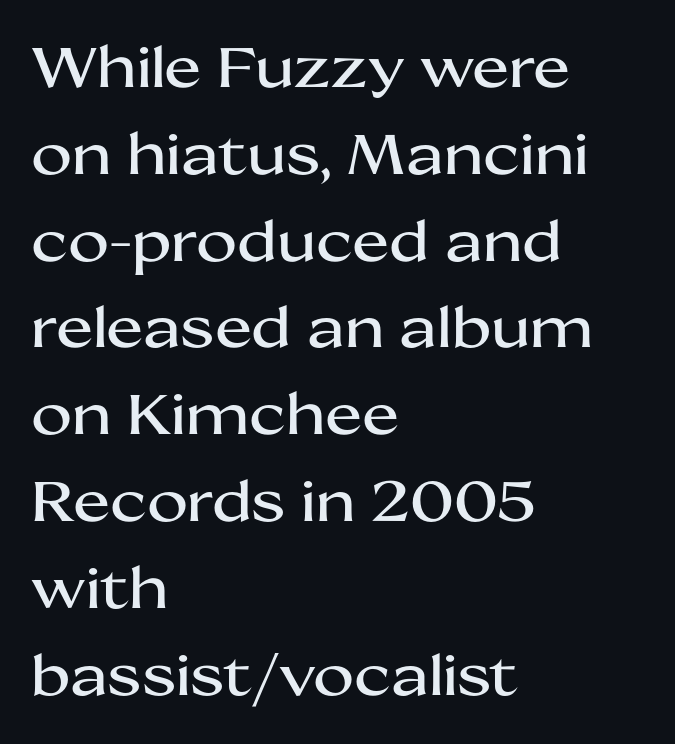
The letters sit at their default tracking, neither squeezed nor spread. Varying glyph widths throughout — classic text-font behaviour. This is roman type, the default non-slanted kind.
